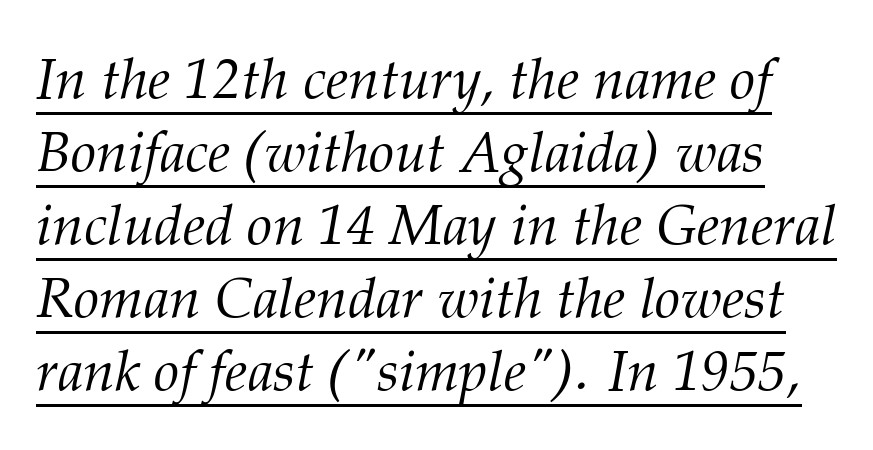
Q: Is the text bold? A: No.
Q: Is the text italic (slanted)? A: Yes, it leans right by about 12 degrees.
Q: Is the typeface a serif or a sans-serif typeface? A: Serif.
Q: Is the text underlined? A: Yes.
Q: Is the spacing between letters normal or unusually wide? A: Normal.
Q: Is the spacing between lines tight, normal or loose? A: Normal.
Q: Width (condensed, normal, or wide)? A: Normal.
Q: Stroke contrast? A: Medium.
Q: x-height? A: Medium.
Q: Monospaced? A: No.
